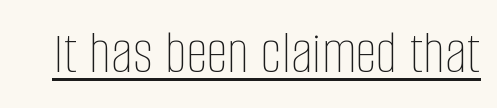
{"italic": "no", "bold": "no", "weight": "thin", "width": "condensed", "stroke_contrast": "low", "x_height": "large", "monospaced": "no", "underline": "yes", "letter_spacing": "normal", "letter_spacing_em": 0.0, "glyph_px": 61}
